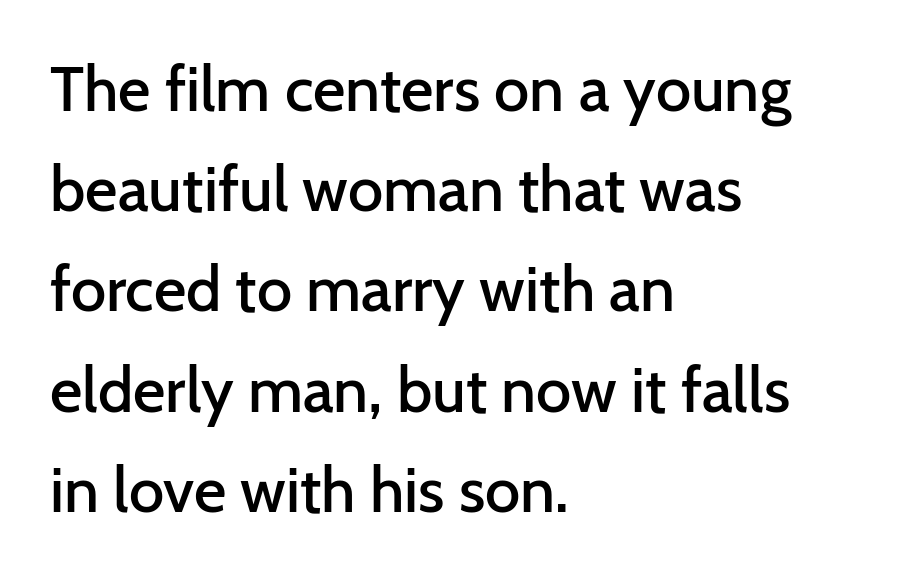
A typesetter would call this proportional, since set widths differ per character. The axis of the letterforms is exactly vertical. Does the leading feel generous? No, just average. In terms of letterspacing, this is plain default setting. The characters look somewhat weighty, a semibold short of true bold.
